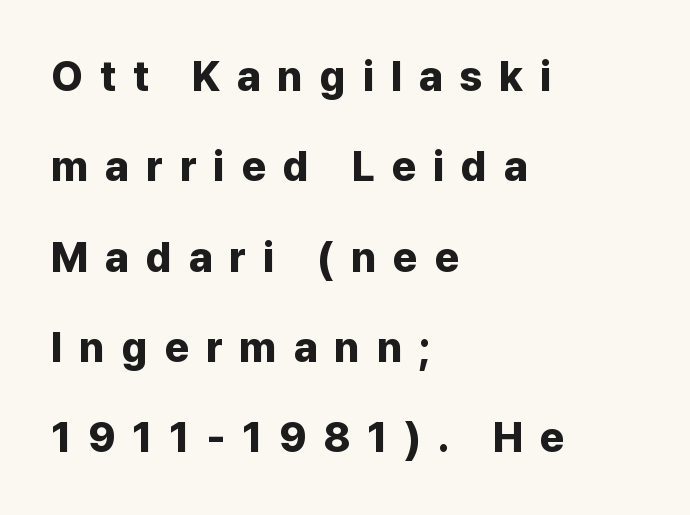
{"serif": "no", "italic": "no", "bold": "yes", "weight": "bold", "width": "normal", "stroke_contrast": "low", "x_height": "medium", "monospaced": "no", "underline": "no", "align": "left", "line_spacing": "loose", "line_spacing_ratio": 2.15, "letter_spacing": "wide", "letter_spacing_em": 0.4, "glyph_px": 42}
